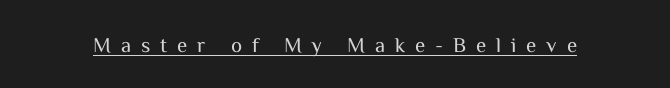
Q: Is the text bold? A: No.
Q: Is the text italic (slanted)? A: No, it is upright.
Q: Is the text underlined? A: Yes.
Q: Is the spacing between letters normal or unusually wide? A: Unusually wide.
